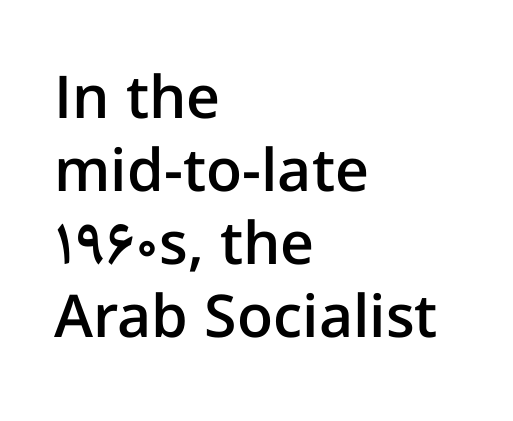
Q: Is the text bold? A: Semi-bold.
Q: Is the text italic (slanted)? A: No, it is upright.
Q: Is the typeface a serif or a sans-serif typeface? A: Sans-serif.
Q: Is the text underlined? A: No.
Q: How is the paragraph aligned? A: Left-aligned.
Q: Is the spacing between letters normal or unusually wide? A: Normal.
Q: Width (condensed, normal, or wide)? A: Normal.
Q: Stroke contrast? A: Low.
Q: x-height? A: Medium.
Q: Monospaced? A: No.
